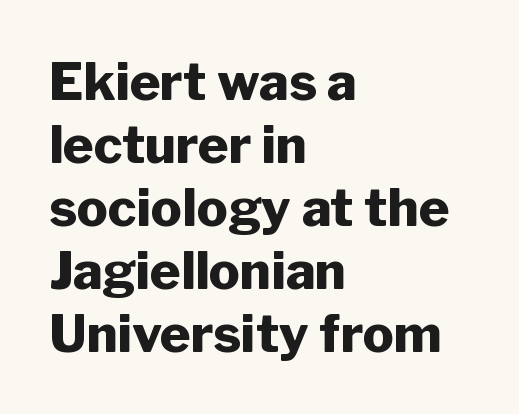
Q: Is the text bold? A: Yes.
Q: Is the text italic (slanted)? A: No, it is upright.
Q: Is the typeface a serif or a sans-serif typeface? A: Sans-serif.
Q: Is the text underlined? A: No.
Q: How is the paragraph aligned? A: Left-aligned.
Q: Is the spacing between letters normal or unusually wide? A: Normal.
Q: Width (condensed, normal, or wide)? A: Normal.
Q: Stroke contrast? A: Low.
Q: x-height? A: Medium.
Q: Monospaced? A: No.
